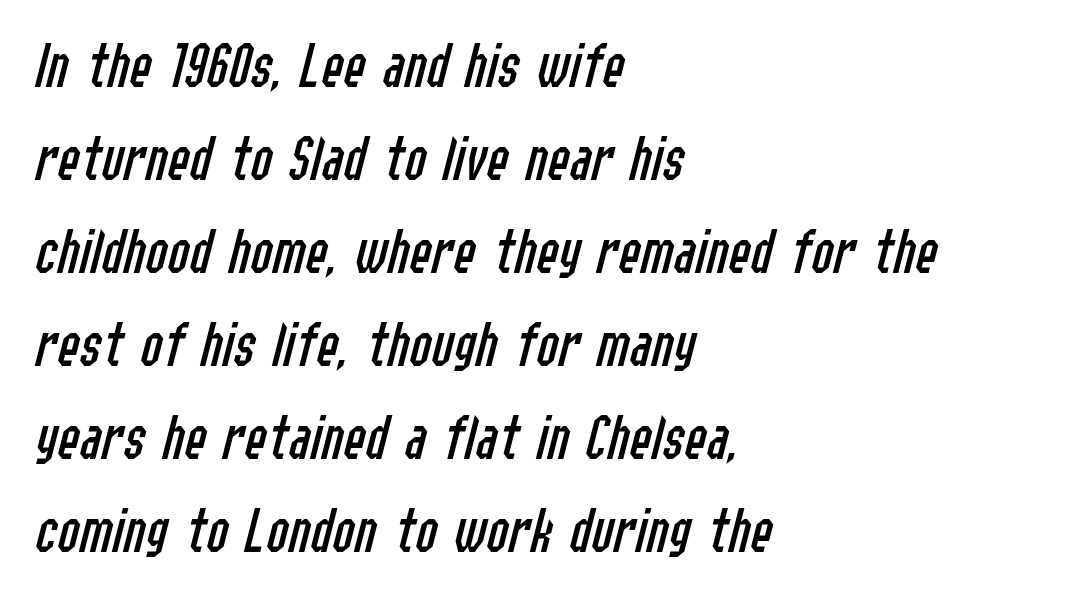
{"italic": "yes", "lean": "right", "slant_degrees": 14, "bold": "no", "weight": "regular", "width": "condensed", "stroke_contrast": "low", "x_height": "medium", "monospaced": "no", "underline": "no", "align": "left", "line_spacing": "normal", "line_spacing_ratio": 1.41, "letter_spacing": "normal", "letter_spacing_em": 0.0, "glyph_px": 66}
